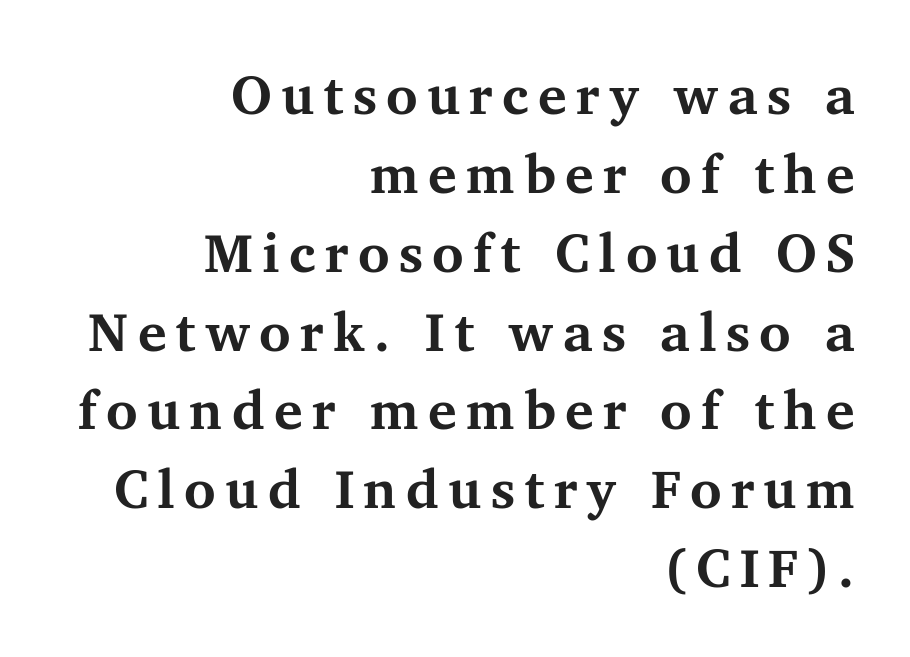
{"serif": "yes", "italic": "no", "bold": "yes", "weight": "bold", "width": "normal", "stroke_contrast": "medium", "x_height": "medium", "monospaced": "no", "underline": "no", "align": "right", "line_spacing": "normal", "line_spacing_ratio": 1.46, "glyph_px": 54}
